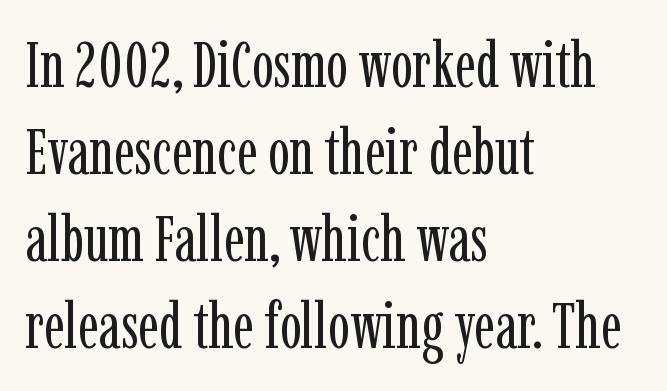
{"serif": "yes", "italic": "no", "bold": "no", "weight": "regular", "width": "condensed", "stroke_contrast": "low", "x_height": "medium", "monospaced": "no", "underline": "no", "align": "left", "line_spacing": "normal", "line_spacing_ratio": 1.34, "letter_spacing": "normal", "letter_spacing_em": 0.0, "glyph_px": 65}
